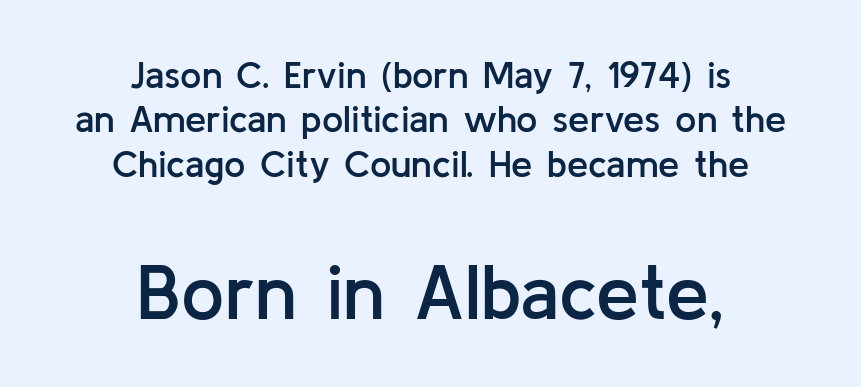
Is this a fixed-width face? No — the glyphs have proportional, varying widths. Check the space under the baseline: it is left empty. Is this a sans? Yes — the strokes have no serifs. Casual observation: everything's sitting right in the middle.
